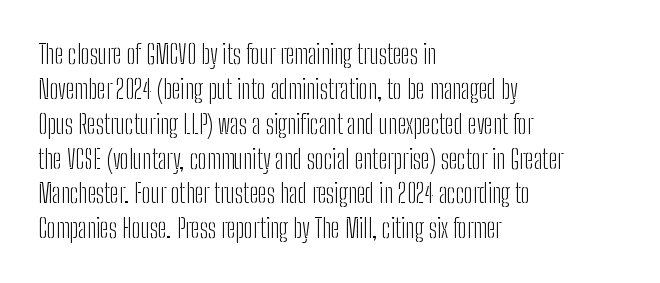
The image shows 26 px text type, upright; set left-aligned, normal line spacing (1.34x), normal letter spacing, not underlined.
